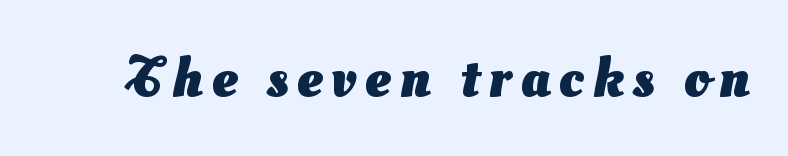
{"serif": "no", "bold": "yes", "weight": "heavy", "width": "normal", "stroke_contrast": "medium", "x_height": "small", "monospaced": "no", "underline": "no", "glyph_px": 57}
